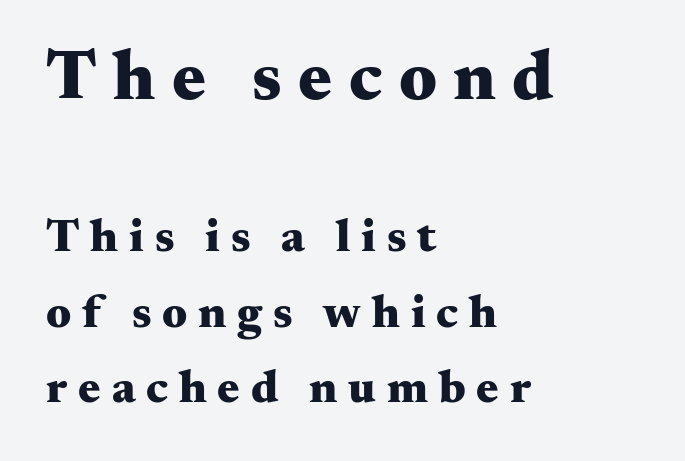
The image shows 71 px heavy, wide serif type, upright; set left-aligned, normal line spacing (1.6x), unusually wide letter spacing (+0.23 em), not underlined; the first (top) block is 1.51x larger; medium stroke contrast and a small x-height.
